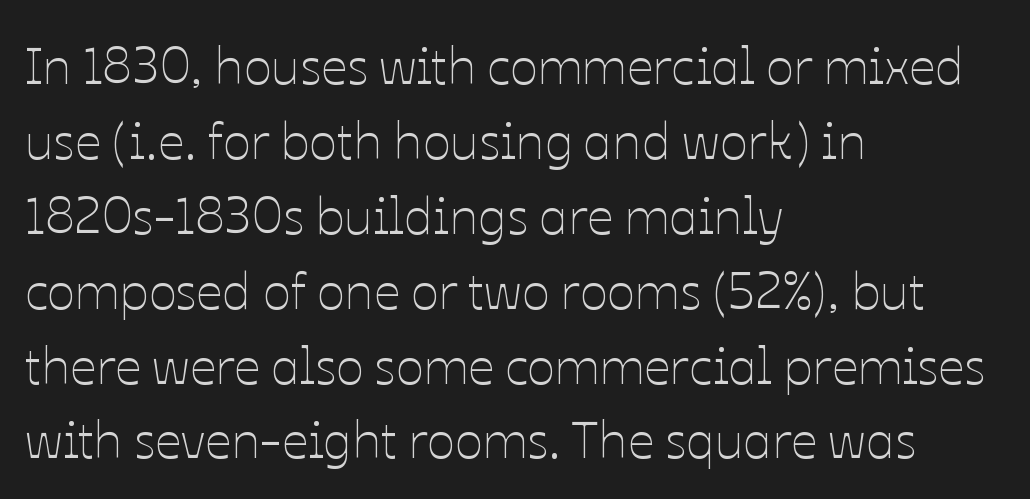
Q: Is the text bold? A: No.
Q: Is the text italic (slanted)? A: No, it is upright.
Q: Is the text underlined? A: No.
Q: How is the paragraph aligned? A: Left-aligned.
Q: Is the spacing between letters normal or unusually wide? A: Normal.
Q: Is the spacing between lines tight, normal or loose? A: Normal.
Q: Width (condensed, normal, or wide)? A: Normal.
Q: Stroke contrast? A: Low.
Q: x-height? A: Medium.
Q: Monospaced? A: No.
